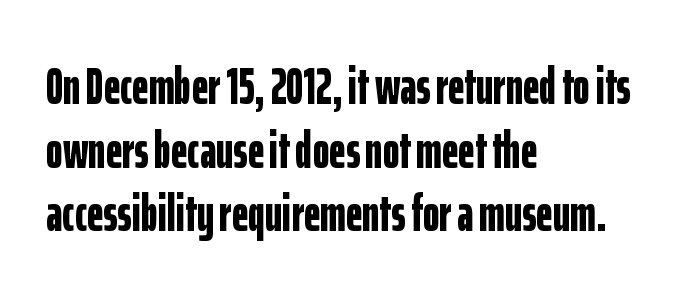
{"serif": "no", "italic": "no", "bold": "yes", "weight": "bold", "width": "condensed", "stroke_contrast": "low", "x_height": "medium", "monospaced": "no", "underline": "no", "align": "left", "line_spacing": "normal", "line_spacing_ratio": 1.25, "letter_spacing": "normal", "letter_spacing_em": 0.0, "glyph_px": 51}
